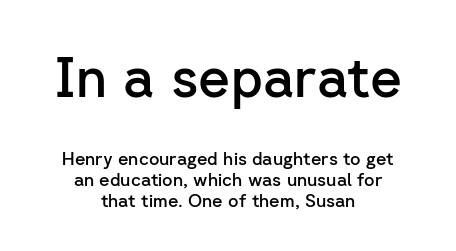
The image shows 55 px semibold sans-serif type, upright; set centered, line spacing 1.17x, normal letter spacing, not underlined; the first (top) block is 3.06x larger; low stroke contrast and a medium x-height.
